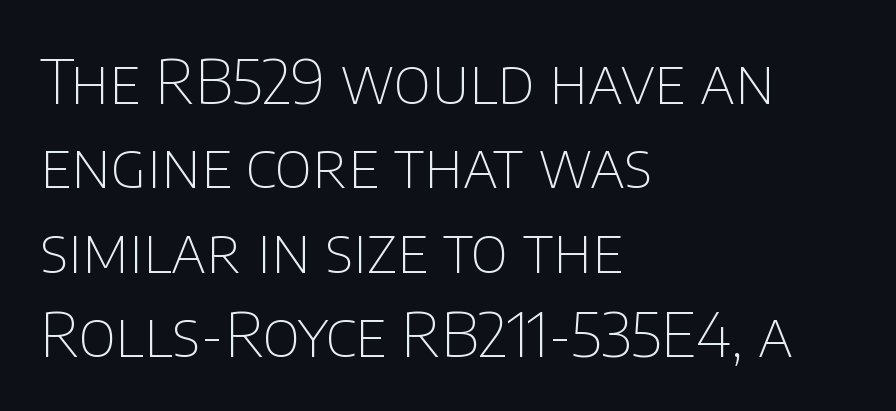
The image shows 62 px thin sans-serif type, upright; set left-aligned, normal line spacing (1.36x), normal letter spacing, not underlined; low stroke contrast and a large x-height.
